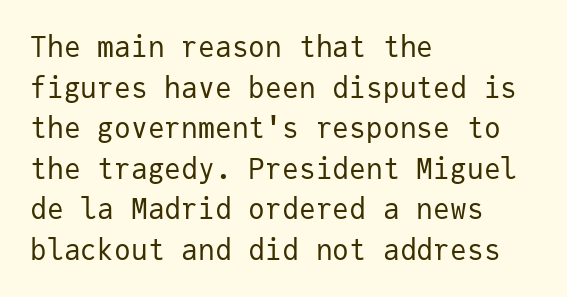
{"serif": "no", "italic": "no", "bold": "no", "weight": "regular", "width": "normal", "stroke_contrast": "low", "x_height": "medium", "monospaced": "yes", "underline": "no", "align": "left", "line_spacing": "normal", "line_spacing_ratio": 1.45, "letter_spacing": "normal", "letter_spacing_em": 0.0, "glyph_px": 28}
